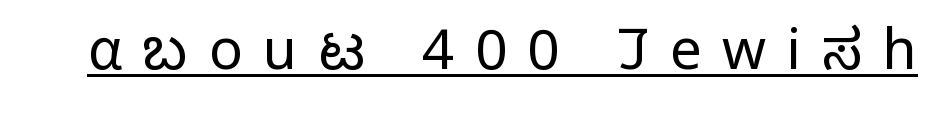
It's the straight-up-and-down kind of type. The letters carry no serifs — their stems end cleanly without finishing strokes. Looks like regular typesetting: each glyph gets only the width it needs. The weight tops out at a normal text grade. Observe the wide spacing: letters keep a clear distance from each other. A rule runs beneath these lines of type.
